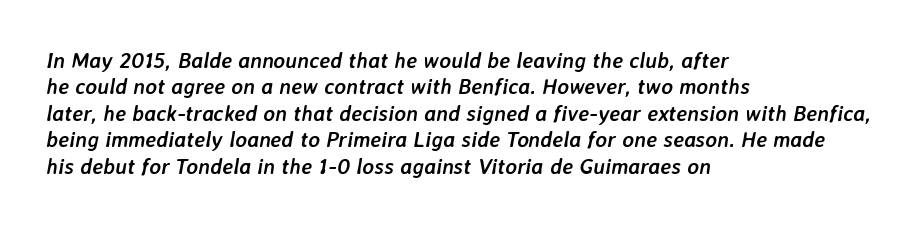
Q: Is the text bold? A: Yes.
Q: Is the text italic (slanted)? A: Yes, it leans right by about 7 degrees.
Q: Is the text underlined? A: No.
Q: How is the paragraph aligned? A: Left-aligned.
Q: Is the spacing between letters normal or unusually wide? A: Normal.
